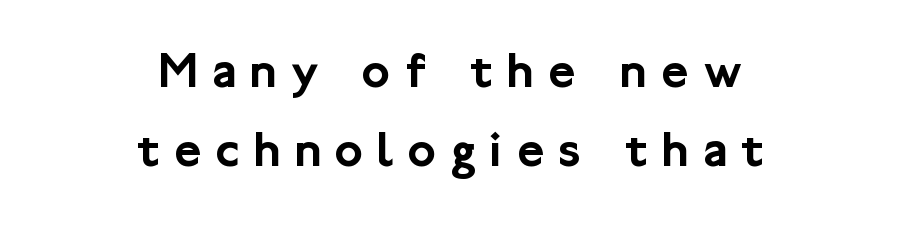
{"serif": "no", "italic": "no", "width": "normal", "stroke_contrast": "low", "x_height": "medium", "monospaced": "no", "underline": "no", "align": "center", "line_spacing": "normal", "line_spacing_ratio": 1.52, "letter_spacing": "wide", "letter_spacing_em": 0.28, "glyph_px": 52}
